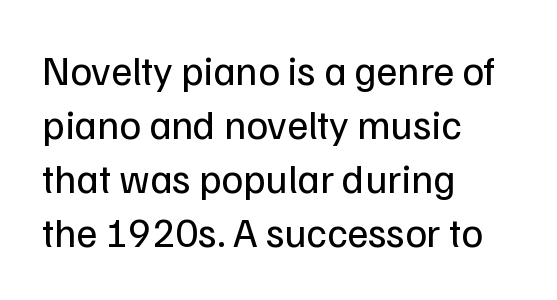
{"serif": "no", "italic": "no", "bold": "no", "weight": "regular", "width": "normal", "stroke_contrast": "low", "x_height": "medium", "monospaced": "no", "underline": "no", "align": "left", "line_spacing": "normal", "line_spacing_ratio": 1.32, "letter_spacing": "normal", "letter_spacing_em": 0.0, "glyph_px": 41}
